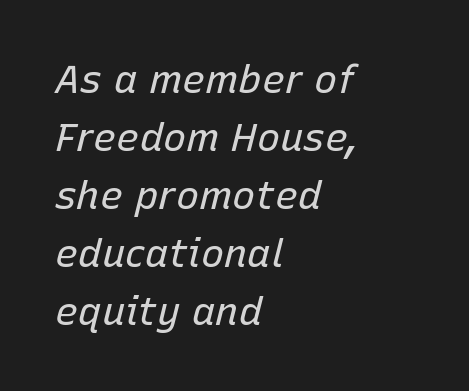
The image shows 39 px regular-weight type, italic (leaning right); set left-aligned, normal line spacing (1.49x), normal letter spacing, not underlined; low stroke contrast and a medium x-height.
